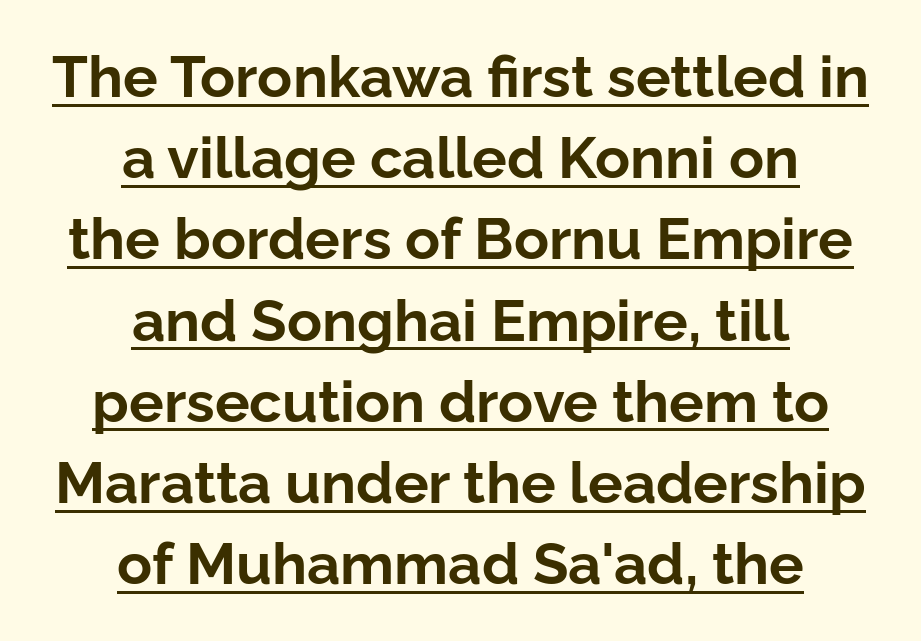
Q: Is the text bold? A: Yes.
Q: Is the text italic (slanted)? A: No, it is upright.
Q: Is the typeface a serif or a sans-serif typeface? A: Sans-serif.
Q: Is the text underlined? A: Yes.
Q: How is the paragraph aligned? A: Centered.
Q: Is the spacing between letters normal or unusually wide? A: Normal.
Q: Is the spacing between lines tight, normal or loose? A: Normal.
Q: Width (condensed, normal, or wide)? A: Normal.
Q: Stroke contrast? A: Low.
Q: x-height? A: Medium.
Q: Monospaced? A: No.
